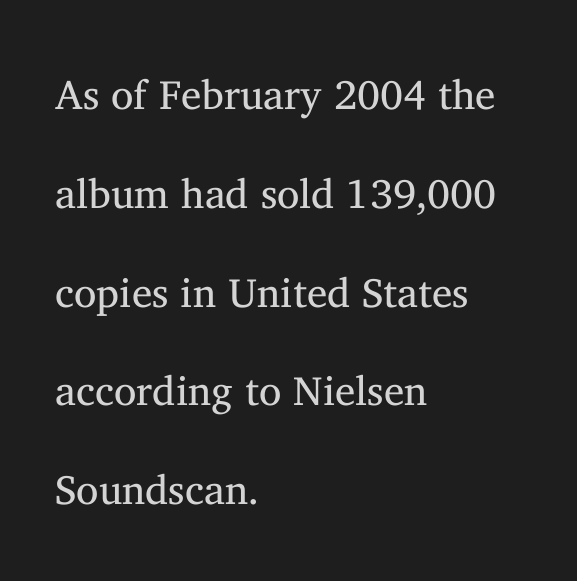
The image shows 41 px regular-weight serif type, upright; set left-aligned, loose line spacing (2.41x), normal letter spacing, not underlined; medium stroke contrast and a medium x-height.
